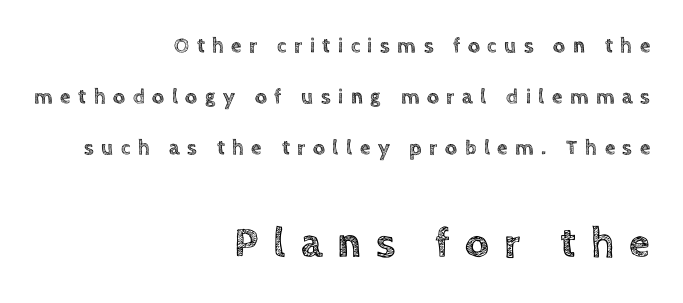
Q: Is the text italic (slanted)? A: No, it is upright.
Q: Is the text underlined? A: No.
Q: How is the paragraph aligned? A: Right-aligned.
Q: Is the spacing between letters normal or unusually wide? A: Unusually wide.
Q: Is the spacing between lines tight, normal or loose? A: Loose.
Q: Which block of text is set in a larger size, the first (top) or the second (bottom)? A: The second (bottom) one.
Q: Width (condensed, normal, or wide)? A: Normal.
Q: x-height? A: Large.
Q: Monospaced? A: No.
